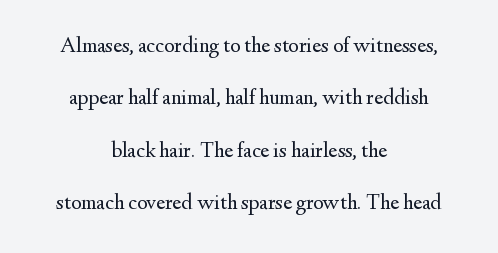
Each line is balanced around a shared central axis. Stroke thickness stays within the range of a standard reading face or lighter. Letters rest on an invisible, unmarked baseline. Is there any slant? The stems are plumb. Is there much room between lines? Yes — plenty of vertical air separates them. You could call the tracking neutral — neither tight nor loose.
